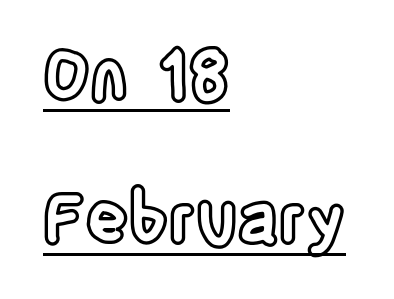
The image shows 67 px condensed type, upright; set left-aligned, loose line spacing (2.15x), normal letter spacing, underlined; a large x-height.
